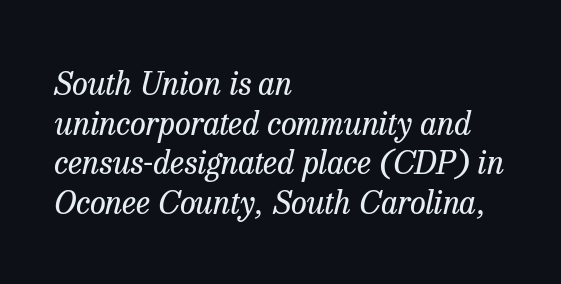
An italicized treatment has been applied to the whole sample. Are there feet on the stems? There are — it's a serif. How are the letters spaced? Ordinarily, with no added tracking. Stems here are at most as thick as an everyday book face. Is this a fixed-width face? No — the glyphs have proportional, varying widths.
